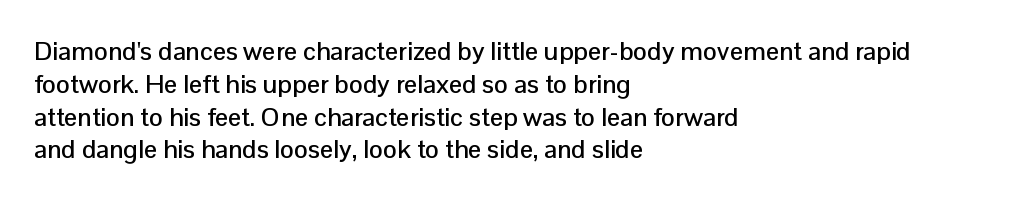
Q: Is the text italic (slanted)? A: No, it is upright.
Q: Is the text underlined? A: No.
Q: How is the paragraph aligned? A: Left-aligned.
Q: Is the spacing between letters normal or unusually wide? A: Normal.
Q: Is the spacing between lines tight, normal or loose? A: Normal.
